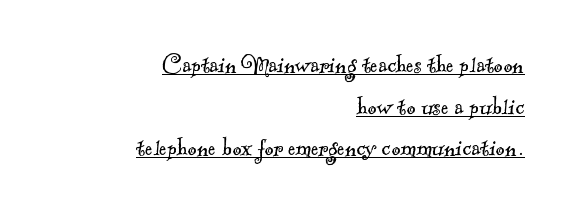
Q: Is the text bold? A: No.
Q: Is the typeface a serif or a sans-serif typeface? A: Serif.
Q: Is the text underlined? A: Yes.
Q: How is the paragraph aligned? A: Right-aligned.
Q: Is the spacing between letters normal or unusually wide? A: Normal.
Q: Is the spacing between lines tight, normal or loose? A: Normal.
Q: Width (condensed, normal, or wide)? A: Normal.
Q: x-height? A: Small.
Q: Monospaced? A: No.
